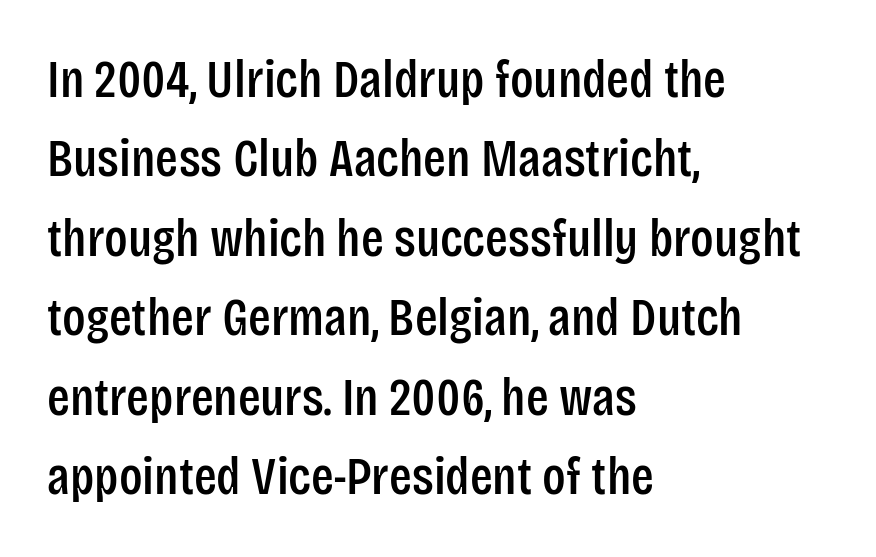
This is roman type, the default non-slanted kind. Examine the stroke ends and you'll find no serifs. Honestly, the letter spacing is just normal — you wouldn't notice it. Caption: multi-line text, flush left, ragged right.
